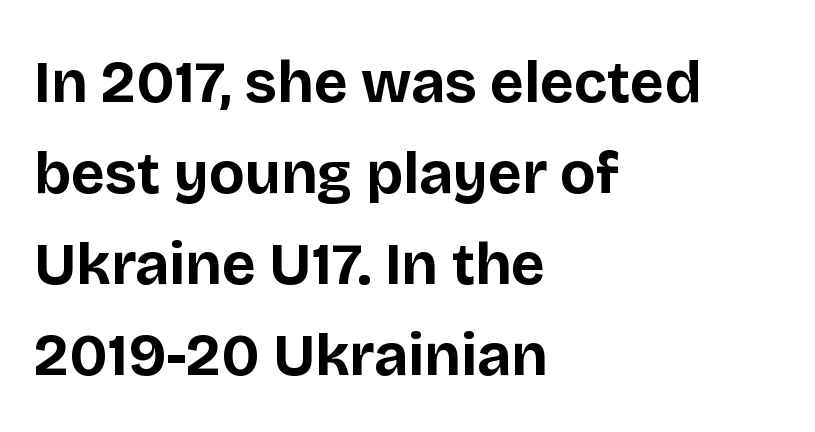
Quick note: interline space is typical. Proportional: the letters do not fall into vertical columns. This is the regular roman posture of the typeface. Lines of text with bare space underneath. The compositor pushed each line to the left boundary. Pretty heavy lettering here — definitely bold.
